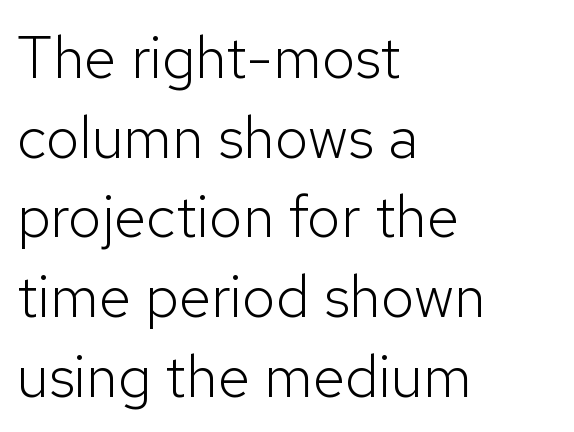
Q: Is the text bold? A: No.
Q: Is the text italic (slanted)? A: No, it is upright.
Q: Is the typeface a serif or a sans-serif typeface? A: Sans-serif.
Q: Is the text underlined? A: No.
Q: How is the paragraph aligned? A: Left-aligned.
Q: Is the spacing between letters normal or unusually wide? A: Normal.
Q: Is the spacing between lines tight, normal or loose? A: Normal.
Q: Width (condensed, normal, or wide)? A: Normal.
Q: Stroke contrast? A: Low.
Q: x-height? A: Medium.
Q: Monospaced? A: No.
